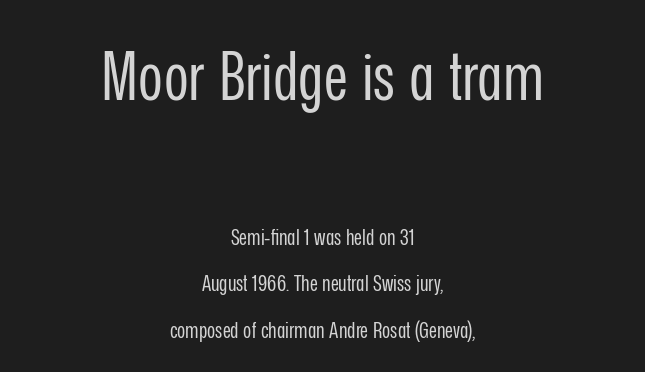
{"serif": "no", "italic": "no", "bold": "no", "weight": "regular", "width": "condensed", "stroke_contrast": "low", "x_height": "medium", "monospaced": "no", "underline": "no", "align": "center", "line_spacing": "loose", "line_spacing_ratio": 2.11, "letter_spacing": "normal", "letter_spacing_em": 0.0, "larger_block": "first", "size_ratio": 3.05, "glyph_px": 67}
